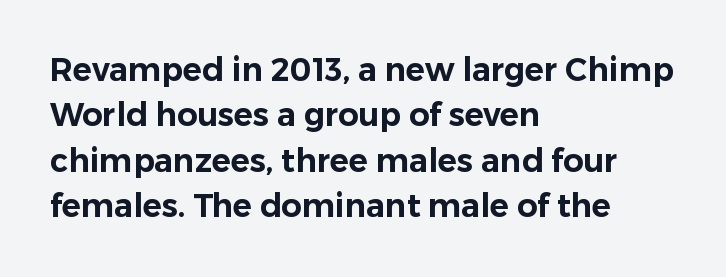
{"serif": "no", "italic": "no", "width": "normal", "stroke_contrast": "low", "x_height": "medium", "monospaced": "no", "underline": "no", "align": "left", "line_spacing": "normal", "line_spacing_ratio": 1.42, "letter_spacing": "normal", "letter_spacing_em": 0.0, "glyph_px": 32}
